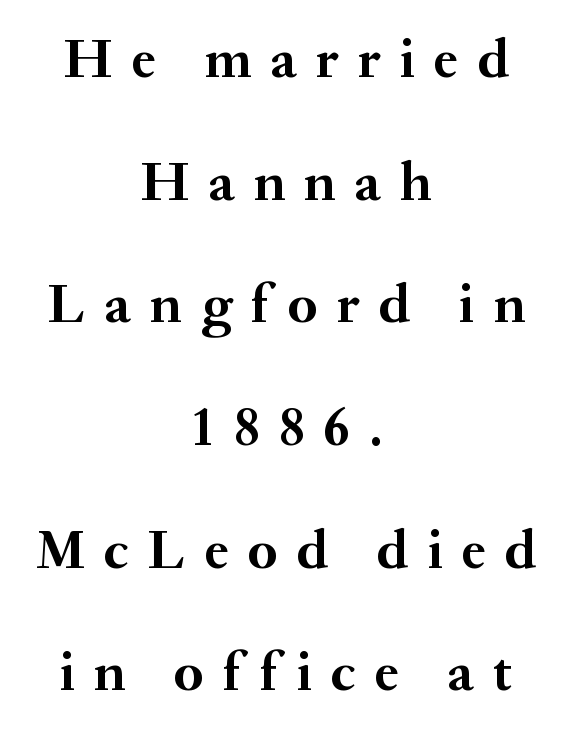
The letters are bold, with thick, heavy strokes. The rendering uses a large line-height, opening up the rows. The rendering positions every line midway between the sides. The rendering shows small feet on the letterforms — a serif design. Think of a printed novel: that variable character pitch is what you see here. This is roman type, the default non-slanted kind.
